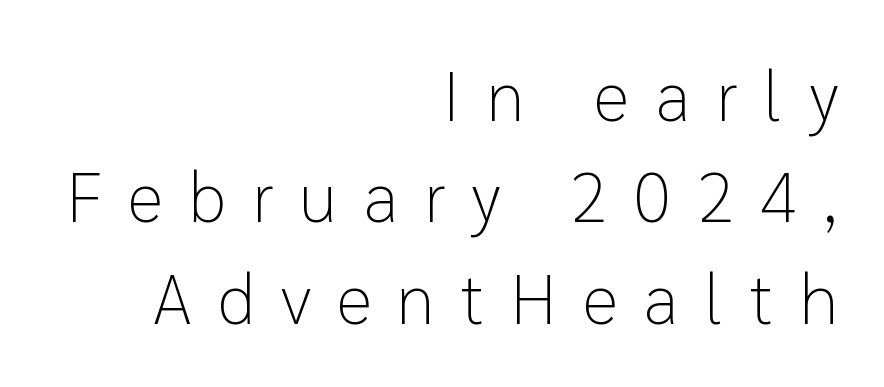
{"serif": "no", "italic": "no", "bold": "no", "weight": "light", "width": "normal", "stroke_contrast": "low", "x_height": "medium", "monospaced": "no", "underline": "no", "align": "right", "line_spacing": "normal", "line_spacing_ratio": 1.45, "letter_spacing": "wide", "letter_spacing_em": 0.37, "glyph_px": 70}
